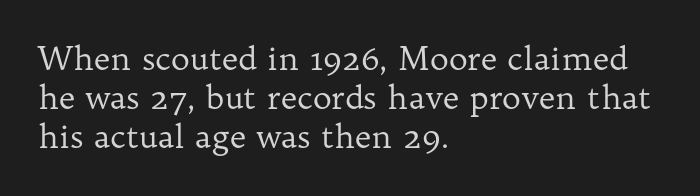
This rendering employs a face with finishing strokes, i.e., a serif. Every row of glyphs begins at an identical x-position on the left. A typesetter would mark this as roman, not italic. Letters have the restrained weight of plain body copy at most. This rendering leaves character spacing at its baseline value.
